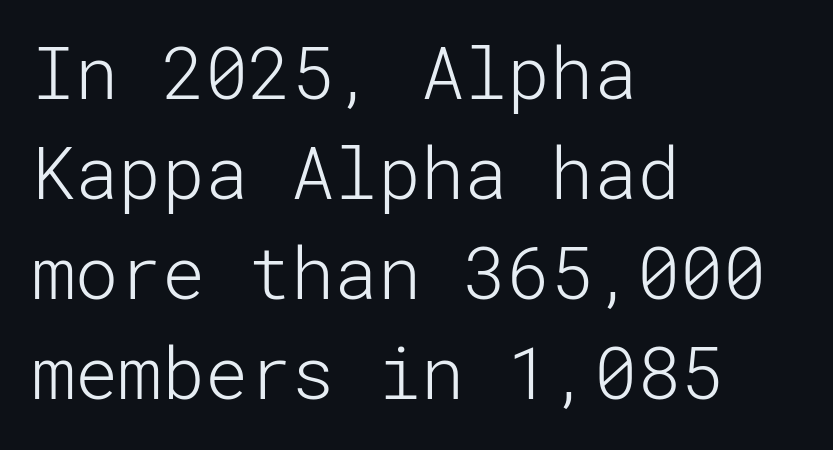
The image shows 72 px light sans-serif type, upright; set left-aligned, normal line spacing (1.39x), normal letter spacing, not underlined; low stroke contrast and a medium x-height.
